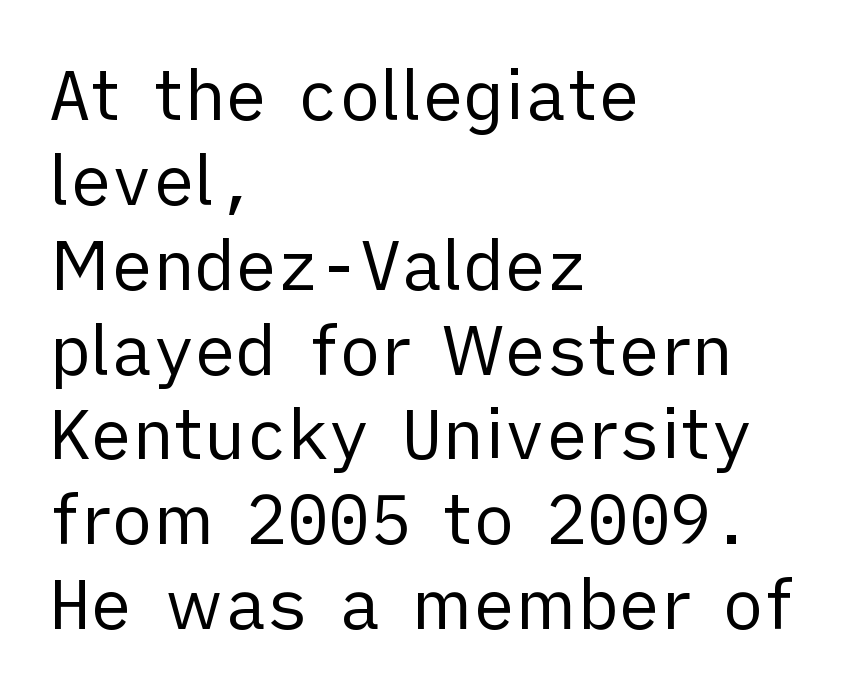
{"serif": "no", "italic": "no", "bold": "no", "weight": "regular", "width": "normal", "stroke_contrast": "low", "x_height": "medium", "monospaced": "no", "underline": "no", "align": "left", "line_spacing_ratio": 1.23, "letter_spacing": "normal", "letter_spacing_em": 0.0, "glyph_px": 69}
